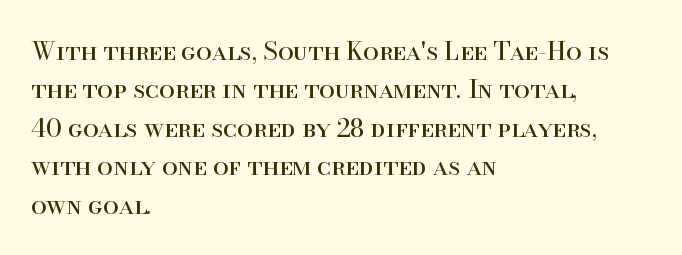
The image shows 25 px text type, upright; set left-aligned, normal line spacing (1.54x), normal letter spacing, not underlined.
